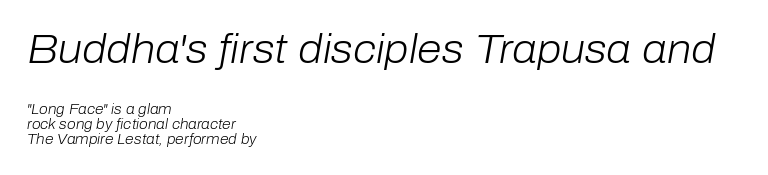
The image shows 40 px light type, italic (leaning right); set left-aligned, tight line spacing (1.06x), normal letter spacing, not underlined; the first (top) block is 2.86x larger; low stroke contrast and a medium x-height.
